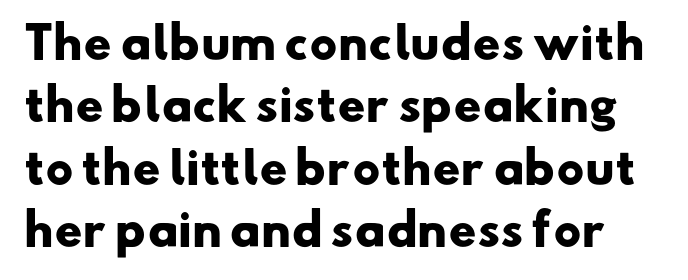
Q: Is the text bold? A: Yes.
Q: Is the typeface a serif or a sans-serif typeface? A: Sans-serif.
Q: Is the text underlined? A: No.
Q: Is the spacing between letters normal or unusually wide? A: Normal.
Q: Is the spacing between lines tight, normal or loose? A: Normal.
Q: Width (condensed, normal, or wide)? A: Wide.
Q: Stroke contrast? A: Low.
Q: x-height? A: Small.
Q: Monospaced? A: No.
